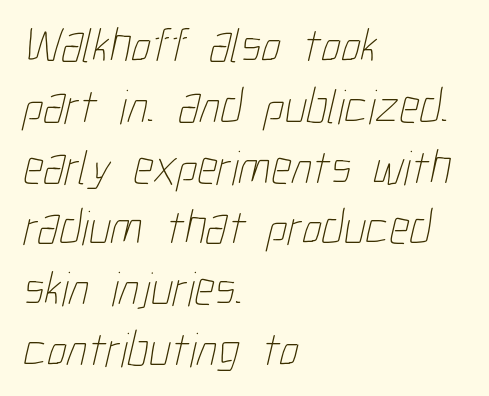
{"bold": "no", "weight": "thin", "width": "condensed", "stroke_contrast": "low", "x_height": "medium", "monospaced": "no", "underline": "no", "align": "left", "line_spacing_ratio": 1.24, "letter_spacing": "normal", "letter_spacing_em": 0.0, "glyph_px": 49}
